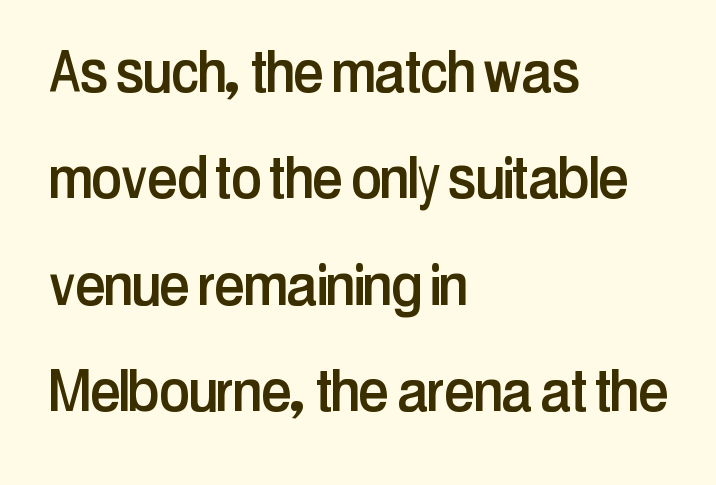
The image shows 69 px condensed sans-serif type, upright; set left-aligned, normal line spacing (1.54x), normal letter spacing, not underlined; low stroke contrast and a medium x-height.
